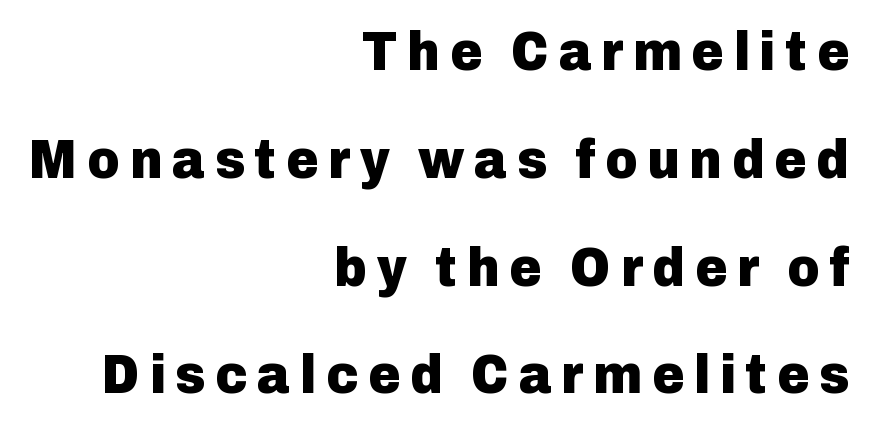
Q: Is the text bold? A: Yes.
Q: Is the text italic (slanted)? A: No, it is upright.
Q: Is the typeface a serif or a sans-serif typeface? A: Sans-serif.
Q: Is the text underlined? A: No.
Q: How is the paragraph aligned? A: Right-aligned.
Q: Is the spacing between lines tight, normal or loose? A: Loose.
Q: Width (condensed, normal, or wide)? A: Normal.
Q: Stroke contrast? A: Low.
Q: x-height? A: Medium.
Q: Monospaced? A: No.
